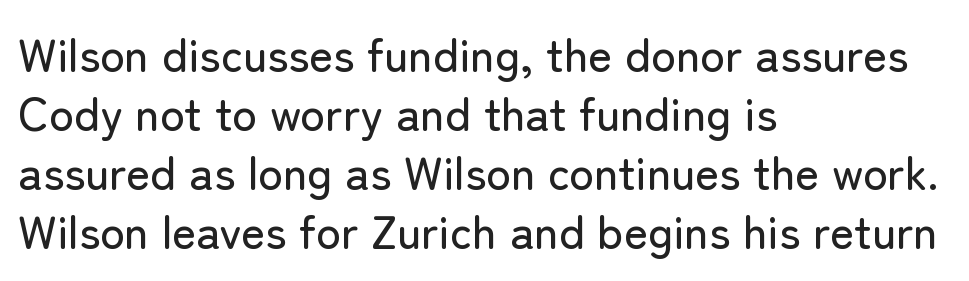
The image shows 46 px sans-serif type, upright; set left-aligned, normal line spacing (1.28x), normal letter spacing, not underlined; low stroke contrast and a medium x-height.
